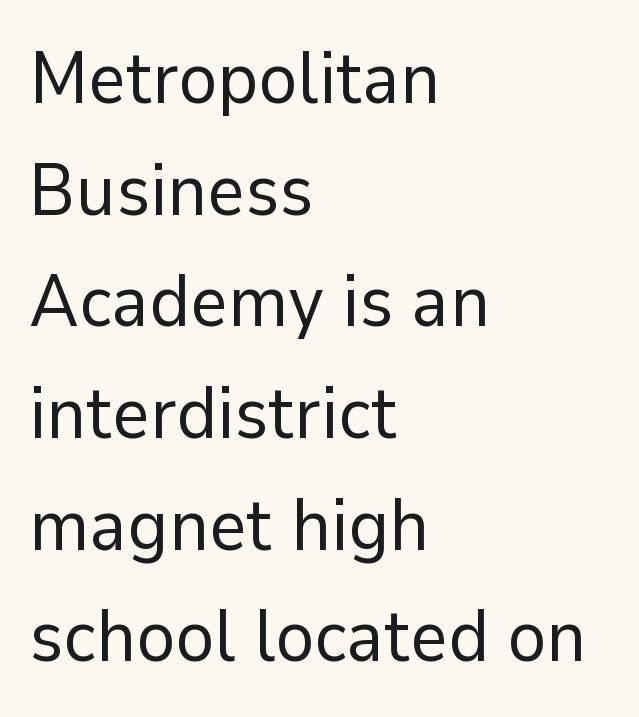
{"serif": "no", "italic": "no", "bold": "no", "weight": "regular", "width": "normal", "stroke_contrast": "low", "x_height": "medium", "monospaced": "no", "underline": "no", "align": "left", "line_spacing": "normal", "line_spacing_ratio": 1.53, "letter_spacing": "normal", "letter_spacing_em": 0.0, "glyph_px": 73}
